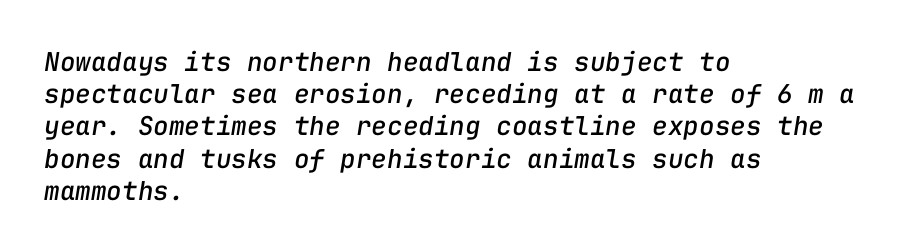
{"italic": "yes", "lean": "right", "slant_degrees": 9, "underline": "no", "align": "left", "line_spacing_ratio": 1.24, "letter_spacing": "normal", "letter_spacing_em": 0.0, "glyph_px": 26}
